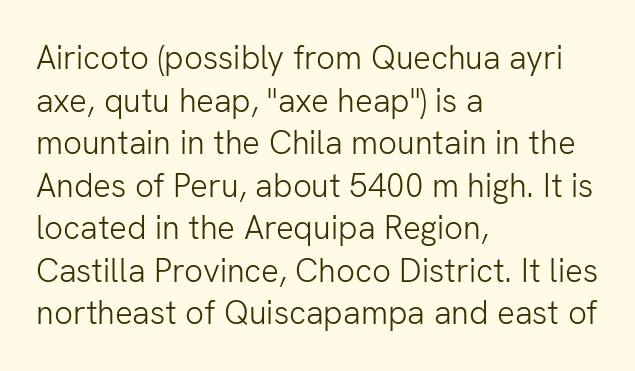
This is not heavy type; no bold has been used. No extra tracking has been applied to these lines. Lines of text with bare space underneath. The letters stand upright; this is a roman face. The paragraph shown leans on its left margin. Does the type have serifs? No, each stem ends abruptly.
